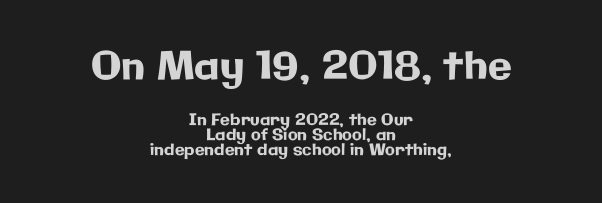
{"serif": "no", "italic": "no", "width": "normal", "stroke_contrast": "low", "x_height": "medium", "monospaced": "no", "underline": "no", "align": "center", "line_spacing": "tight", "line_spacing_ratio": 0.96, "letter_spacing": "normal", "letter_spacing_em": 0.0, "larger_block": "first", "size_ratio": 2.44, "glyph_px": 39}
